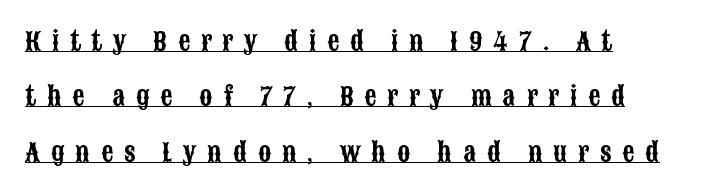
The image shows 24 px text type, upright; set left-aligned, loose line spacing (2.31x), unusually wide letter spacing (+0.45 em), underlined.
